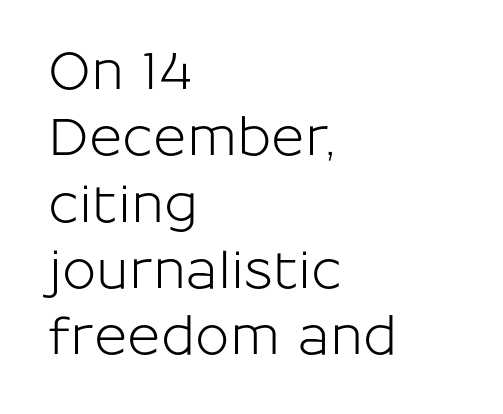
{"serif": "no", "italic": "no", "width": "normal", "stroke_contrast": "low", "x_height": "medium", "monospaced": "no", "underline": "no", "align": "left", "line_spacing": "normal", "line_spacing_ratio": 1.3, "letter_spacing": "normal", "letter_spacing_em": 0.0, "glyph_px": 51}
